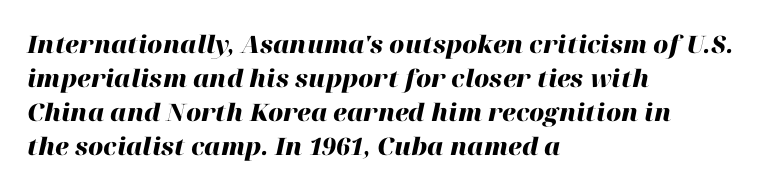
{"italic": "yes", "lean": "right", "slant_degrees": 12, "bold": "yes", "underline": "no", "align": "left", "line_spacing": "normal", "line_spacing_ratio": 1.42, "letter_spacing": "normal", "letter_spacing_em": 0.0, "glyph_px": 24}
